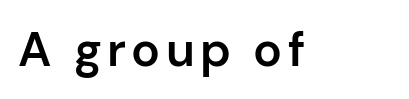
Q: Is the text bold? A: Semi-bold.
Q: Is the text italic (slanted)? A: No, it is upright.
Q: Is the typeface a serif or a sans-serif typeface? A: Sans-serif.
Q: Is the text underlined? A: No.
Q: Width (condensed, normal, or wide)? A: Normal.
Q: Stroke contrast? A: Low.
Q: x-height? A: Medium.
Q: Monospaced? A: No.
